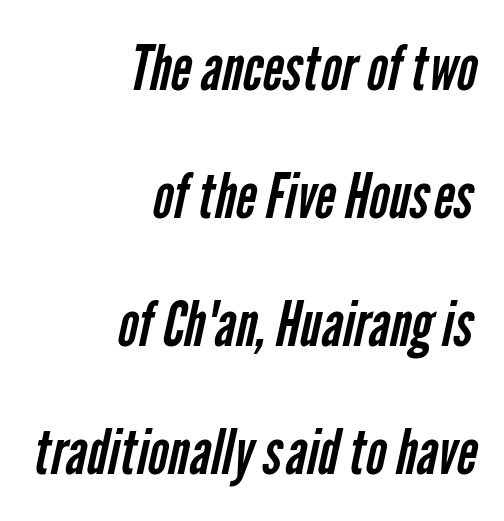
Letters rest on an invisible, unmarked baseline. Notice the wide empty band between every row — that's loose leading. Here the designer chose a conventional face with non-uniform glyph widths. This rendering employs a face without finishing strokes, i.e., a sans-serif. Stems here are at most as thick as an everyday book face.
